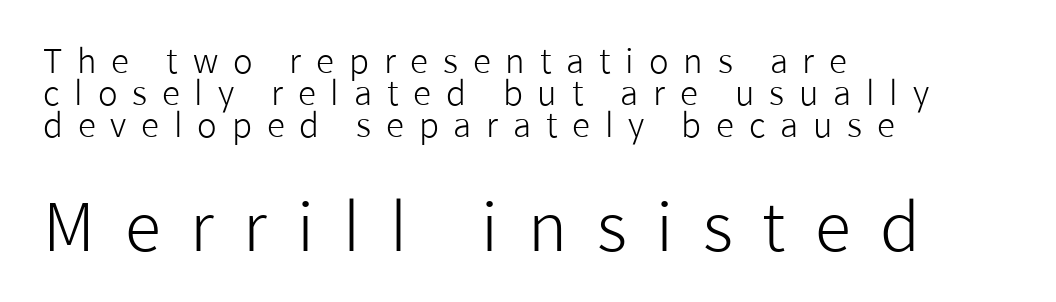
Vertical spacing — tight. When letters stand straight like this, we call the style roman or upright. Layout note: lines flush left. The face used here is proportionally spaced, like ordinary book or web type. Are there feet on the stems? There aren't — it's a sans. Is the type heavy? It reads as light-to-regular instead.
